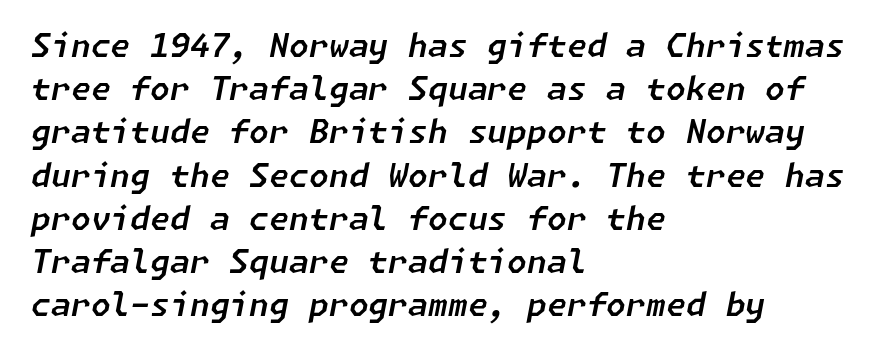
The image shows 32 px text type, italic (leaning right); set left-aligned, normal line spacing (1.35x), normal letter spacing, not underlined; low stroke contrast and a medium x-height.
